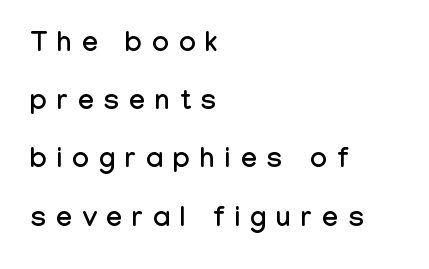
Q: Is the text italic (slanted)? A: No, it is upright.
Q: Is the typeface a serif or a sans-serif typeface? A: Sans-serif.
Q: Is the text underlined? A: No.
Q: How is the paragraph aligned? A: Left-aligned.
Q: Is the spacing between letters normal or unusually wide? A: Unusually wide.
Q: Is the spacing between lines tight, normal or loose? A: Loose.
Q: Width (condensed, normal, or wide)? A: Condensed.
Q: Stroke contrast? A: Low.
Q: x-height? A: Medium.
Q: Monospaced? A: No.
